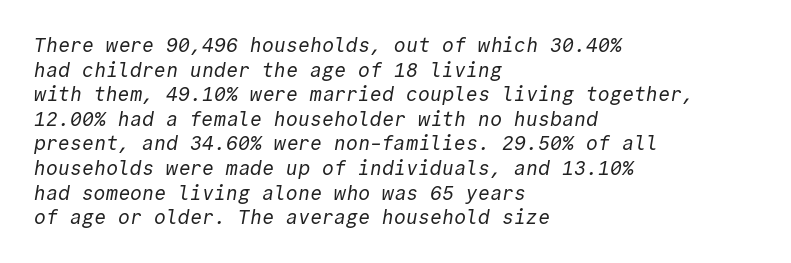
The rendering keeps characters at their native spacing. Visually the block forms a straight wall on the left and a jagged coastline on the right. The space directly below the letters is spotless. Stems and bowls with no extra thickness — not bold.
